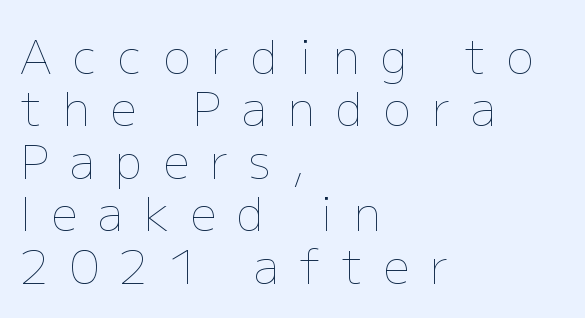
Q: Is the text bold? A: No.
Q: Is the text italic (slanted)? A: No, it is upright.
Q: Is the text underlined? A: No.
Q: How is the paragraph aligned? A: Left-aligned.
Q: Is the spacing between letters normal or unusually wide? A: Unusually wide.
Q: Is the spacing between lines tight, normal or loose? A: Tight.
Q: Width (condensed, normal, or wide)? A: Normal.
Q: Stroke contrast? A: Low.
Q: x-height? A: Medium.
Q: Monospaced? A: No.
